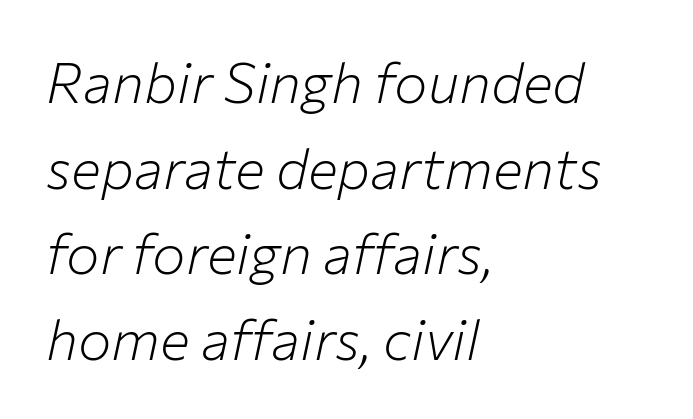
Q: Is the text bold? A: No.
Q: Is the text italic (slanted)? A: Yes, it leans right by about 12 degrees.
Q: Is the text underlined? A: No.
Q: How is the paragraph aligned? A: Left-aligned.
Q: Is the spacing between letters normal or unusually wide? A: Normal.
Q: Is the spacing between lines tight, normal or loose? A: Normal.
Q: Width (condensed, normal, or wide)? A: Normal.
Q: Stroke contrast? A: Low.
Q: x-height? A: Medium.
Q: Monospaced? A: No.
